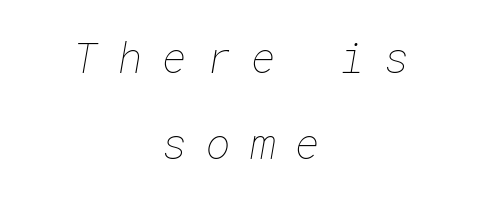
{"bold": "no", "weight": "thin", "width": "normal", "stroke_contrast": "low", "x_height": "medium", "underline": "no", "align": "center", "line_spacing": "loose", "line_spacing_ratio": 2.05, "letter_spacing": "wide", "letter_spacing_em": 0.47, "glyph_px": 42}
